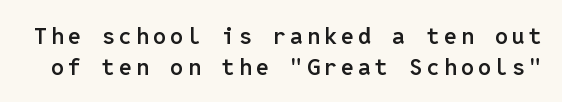
The image shows 23 px text type, upright; set normal line spacing (1.34x), not underlined.
